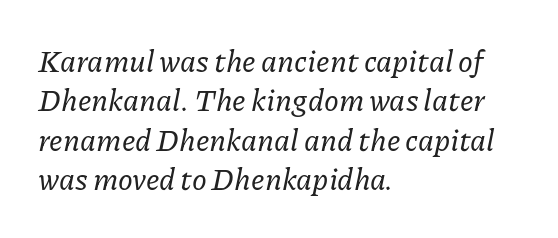
The image shows 30 px serif type, italic (leaning right); set left-aligned, normal line spacing (1.31x), normal letter spacing, not underlined; low stroke contrast and a medium x-height.
